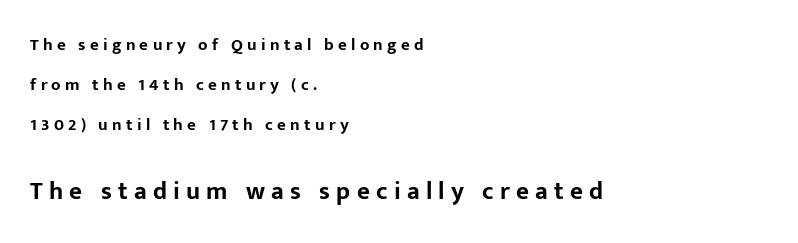
Q: Is the text bold? A: Yes.
Q: Is the text italic (slanted)? A: No, it is upright.
Q: Is the text underlined? A: No.
Q: How is the paragraph aligned? A: Left-aligned.
Q: Is the spacing between letters normal or unusually wide? A: Unusually wide.
Q: Is the spacing between lines tight, normal or loose? A: Loose.
Q: Which block of text is set in a larger size, the first (top) or the second (bottom)? A: The second (bottom) one.
